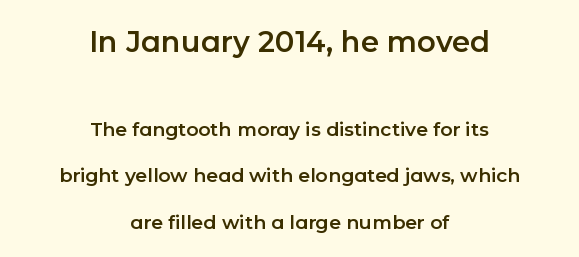
The image shows 29 px sans-serif type, upright; set centered, loose line spacing (2.44x), normal letter spacing, not underlined; the first (top) block is 1.53x larger; low stroke contrast and a medium x-height.
